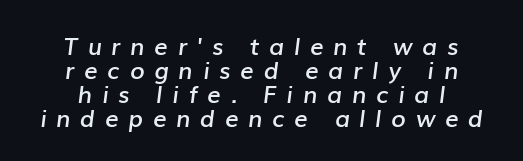
{"italic": "yes", "lean": "right", "slant_degrees": 7, "bold": "semi", "underline": "no", "align": "center", "line_spacing": "tight", "line_spacing_ratio": 1.0, "letter_spacing": "wide", "letter_spacing_em": 0.4, "glyph_px": 24}
